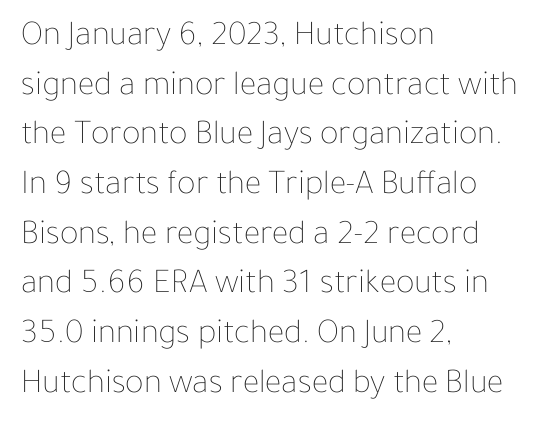
Proportional: the letters do not fall into vertical columns. Layout note: lines flush left. Style check: upright. Honestly, the letter spacing is just normal — you wouldn't notice it.
